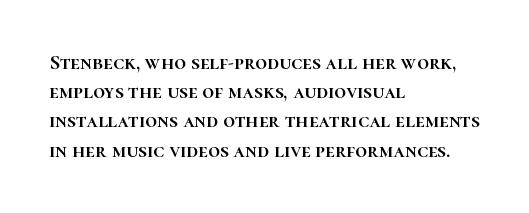
Q: Is the text italic (slanted)? A: No, it is upright.
Q: Is the text underlined? A: No.
Q: How is the paragraph aligned? A: Left-aligned.
Q: Is the spacing between letters normal or unusually wide? A: Normal.
Q: Is the spacing between lines tight, normal or loose? A: Normal.
